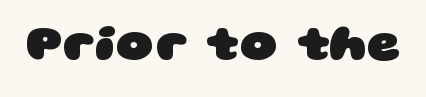
{"serif": "no", "bold": "yes", "weight": "heavy", "width": "wide", "stroke_contrast": "low", "x_height": "large", "monospaced": "no", "underline": "no", "letter_spacing": "normal", "letter_spacing_em": 0.0, "glyph_px": 52}
